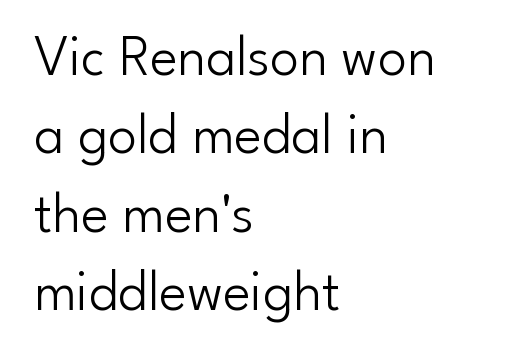
The image shows 58 px light sans-serif type, upright; set left-aligned, normal line spacing (1.35x), normal letter spacing, not underlined; low stroke contrast and a small x-height.
